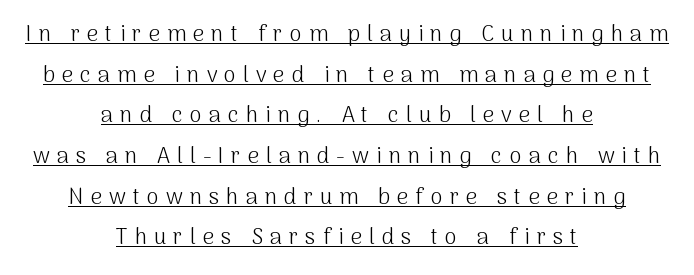
The image shows 22 px text type, upright; set centered, line spacing 1.85x, unusually wide letter spacing (+0.32 em), underlined.
